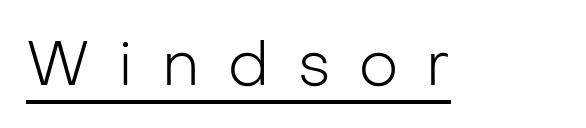
Q: Is the text bold? A: No.
Q: Is the text italic (slanted)? A: No, it is upright.
Q: Is the typeface a serif or a sans-serif typeface? A: Sans-serif.
Q: Is the text underlined? A: Yes.
Q: Is the spacing between letters normal or unusually wide? A: Unusually wide.
Q: Width (condensed, normal, or wide)? A: Normal.
Q: Stroke contrast? A: Low.
Q: x-height? A: Medium.
Q: Monospaced? A: No.
